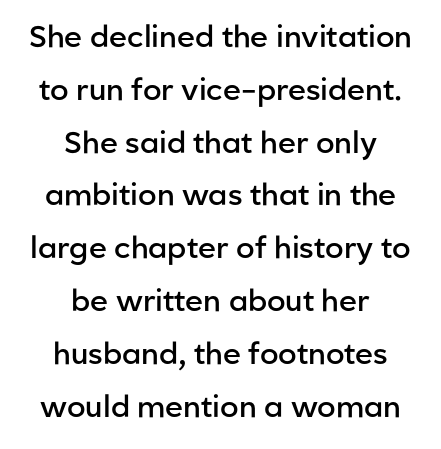
Q: Is the text bold? A: Semi-bold.
Q: Is the text italic (slanted)? A: No, it is upright.
Q: Is the typeface a serif or a sans-serif typeface? A: Sans-serif.
Q: Is the text underlined? A: No.
Q: How is the paragraph aligned? A: Centered.
Q: Is the spacing between letters normal or unusually wide? A: Normal.
Q: Width (condensed, normal, or wide)? A: Normal.
Q: Stroke contrast? A: Low.
Q: x-height? A: Medium.
Q: Monospaced? A: No.
